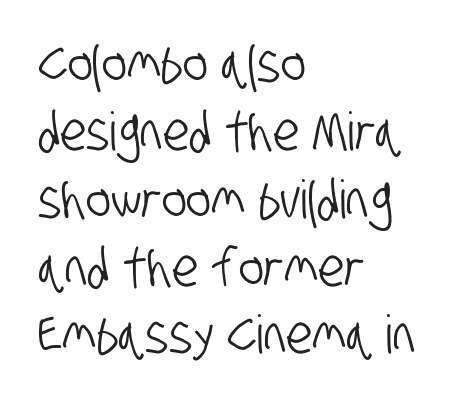
The image shows 53 px condensed sans-serif type; set left-aligned, normal line spacing (1.28x), normal letter spacing, not underlined; low stroke contrast and a large x-height.
